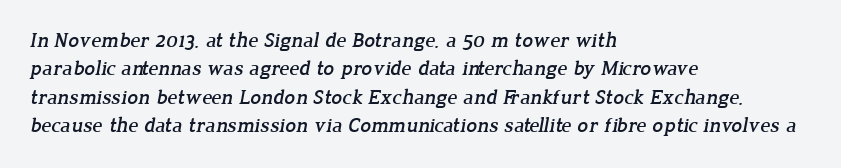
Each word holds together tightly as a unit, with standard inter-letter gaps. In terms of leading, this rendering sits right in the middle. Horizontally, the lines are justified to the leading edge only. Letters rest on an invisible, unmarked baseline.
